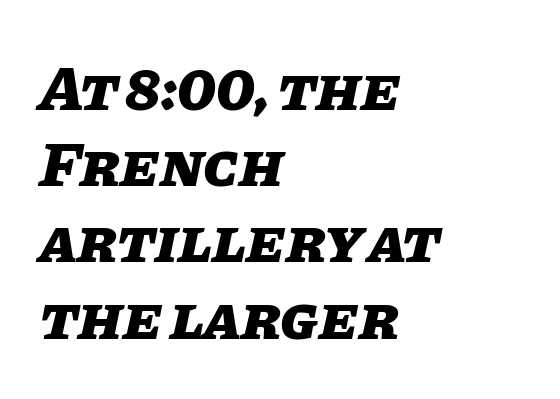
Q: Is the text bold? A: Yes.
Q: Is the text italic (slanted)? A: Yes, it leans right by about 11 degrees.
Q: Is the text underlined? A: No.
Q: How is the paragraph aligned? A: Left-aligned.
Q: Is the spacing between letters normal or unusually wide? A: Normal.
Q: Width (condensed, normal, or wide)? A: Normal.
Q: Stroke contrast? A: Low.
Q: x-height? A: Large.
Q: Monospaced? A: No.
